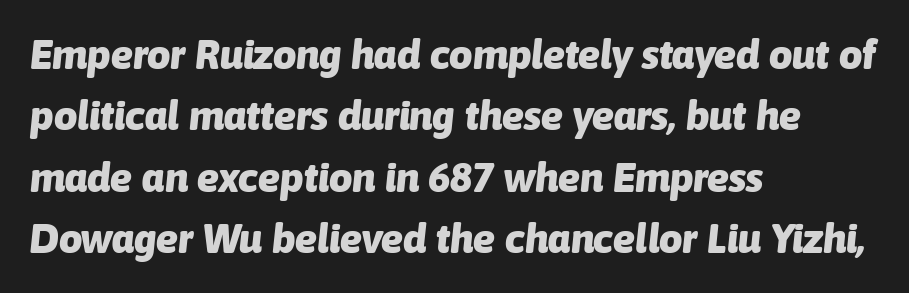
The image shows 41 px heavy type, italic (leaning right); set left-aligned, normal line spacing (1.5x), normal letter spacing, not underlined; low stroke contrast and a medium x-height.
